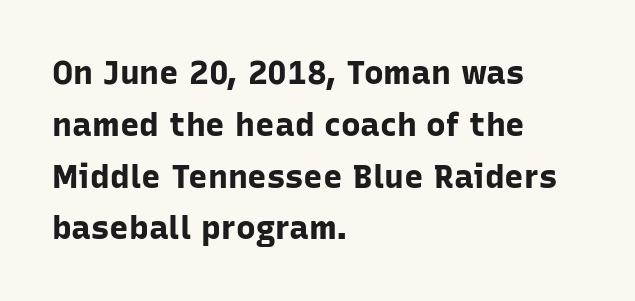
Q: Is the text bold? A: Yes.
Q: Is the text italic (slanted)? A: No, it is upright.
Q: Is the typeface a serif or a sans-serif typeface? A: Sans-serif.
Q: Is the text underlined? A: No.
Q: How is the paragraph aligned? A: Left-aligned.
Q: Is the spacing between letters normal or unusually wide? A: Normal.
Q: Is the spacing between lines tight, normal or loose? A: Normal.
Q: Width (condensed, normal, or wide)? A: Normal.
Q: Stroke contrast? A: Low.
Q: x-height? A: Medium.
Q: Monospaced? A: No.
